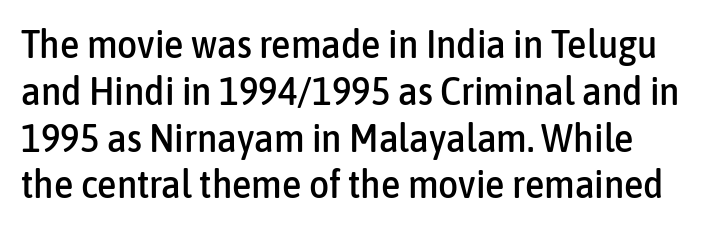
Q: Is the text italic (slanted)? A: No, it is upright.
Q: Is the typeface a serif or a sans-serif typeface? A: Sans-serif.
Q: Is the text underlined? A: No.
Q: Is the spacing between letters normal or unusually wide? A: Normal.
Q: Width (condensed, normal, or wide)? A: Condensed.
Q: Stroke contrast? A: Low.
Q: x-height? A: Medium.
Q: Monospaced? A: No.
